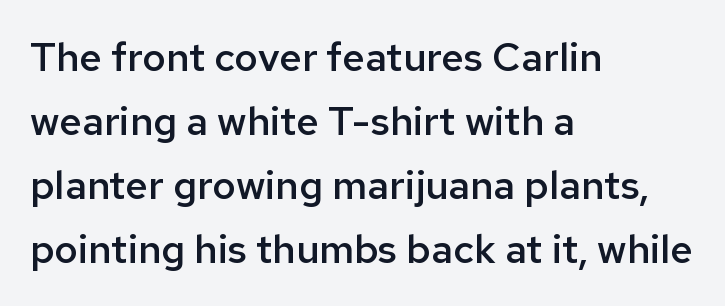
Q: Is the text bold? A: Semi-bold.
Q: Is the text italic (slanted)? A: No, it is upright.
Q: Is the typeface a serif or a sans-serif typeface? A: Sans-serif.
Q: Is the text underlined? A: No.
Q: How is the paragraph aligned? A: Left-aligned.
Q: Is the spacing between letters normal or unusually wide? A: Normal.
Q: Is the spacing between lines tight, normal or loose? A: Normal.
Q: Width (condensed, normal, or wide)? A: Normal.
Q: Stroke contrast? A: Low.
Q: x-height? A: Medium.
Q: Monospaced? A: No.
